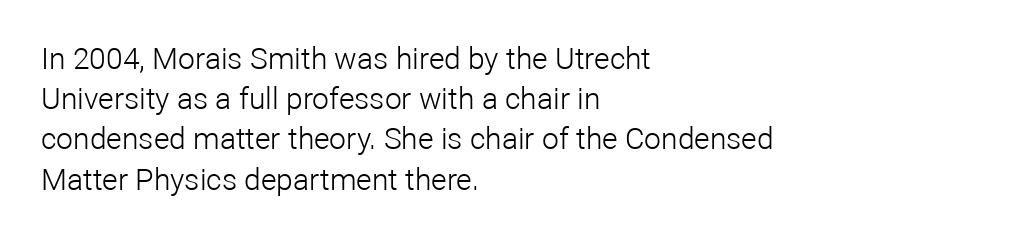
Designer's note — italics off, roman on. Where is the straight margin? On the left. The passage shown is typed in a proportional face where columns would drift. Regular leading. Font category for this specimen: sans-serif. Nothing heavy about these letters — not bold at all.
